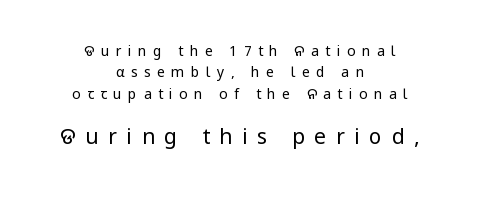
The image shows 21 px text type, upright; set centered, normal line spacing (1.53x), unusually wide letter spacing (+0.46 em), not underlined; the second (bottom) block is 1.5x larger.
